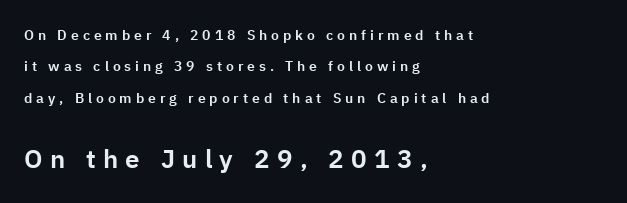
No italicization has been applied; the sample stays upright. In this sample the second text group is rendered at the bigger scale. The rendering inserts visible extra space after every character. Typeset ragged right — the left edge is the straight one. Any mark beneath the type? The region is blank. Is there much room between lines? Yes — plenty of vertical air separates them.
